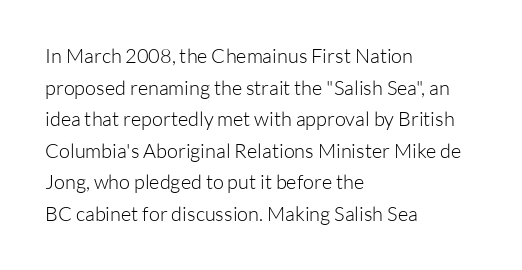
{"italic": "no", "bold": "no", "underline": "no", "align": "left", "line_spacing": "normal", "line_spacing_ratio": 1.58, "letter_spacing": "normal", "letter_spacing_em": 0.0, "glyph_px": 20}
